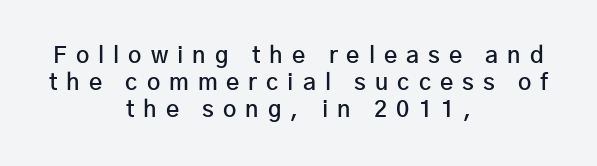
The characters look somewhat weighty, a semibold short of true bold. This sample uses an upright cut, with every glyph sitting square on the baseline. Which margin do the lines hug? Neither — every line sits in the middle. Clear beneath every line of the passage. Display-style spreading of the glyphs; the letterfit is very open.
